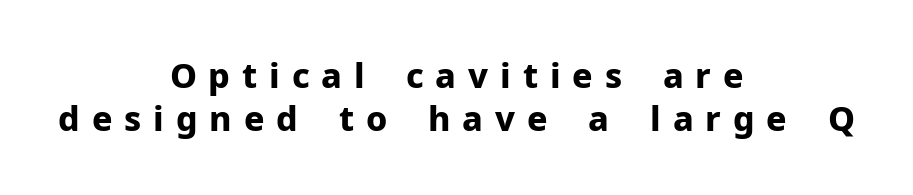
{"serif": "no", "italic": "no", "bold": "yes", "weight": "bold", "width": "normal", "stroke_contrast": "low", "x_height": "medium", "monospaced": "no", "underline": "no", "align": "center", "line_spacing": "normal", "line_spacing_ratio": 1.27, "letter_spacing": "wide", "letter_spacing_em": 0.35, "glyph_px": 34}
